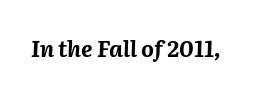
{"italic": "yes", "lean": "right", "slant_degrees": 2, "bold": "yes", "underline": "no", "letter_spacing": "normal", "letter_spacing_em": 0.0, "glyph_px": 22}
